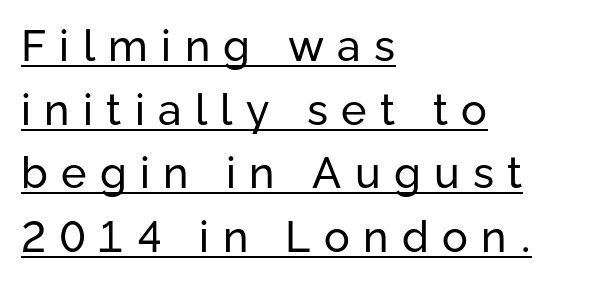
Characters remain perfectly vertical along every line. Varying glyph widths throughout — classic text-font behaviour. Characters follow at a spacing far wider than the type designer built in. The rendering shows plain stroke endings on the letterforms — a sans-serif design.
